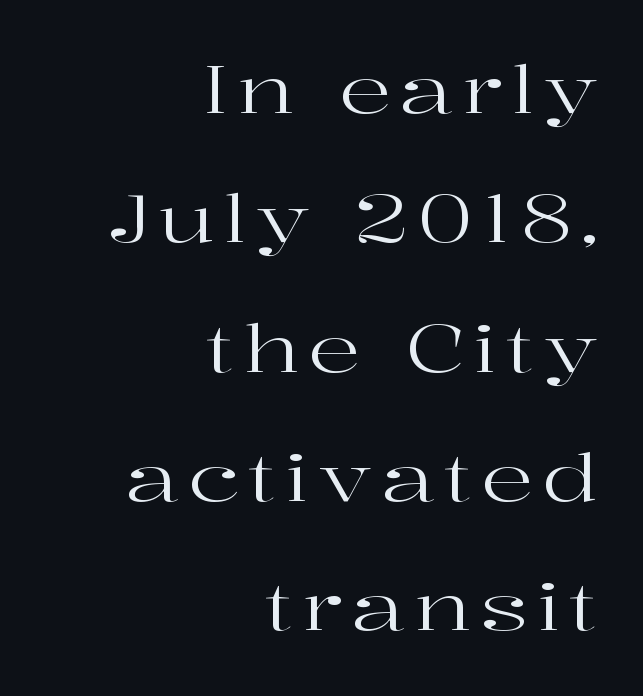
The image shows 65 px regular-weight, wide serif type, upright; set right-aligned, loose line spacing (1.99x), not underlined; high stroke contrast and a medium x-height.
